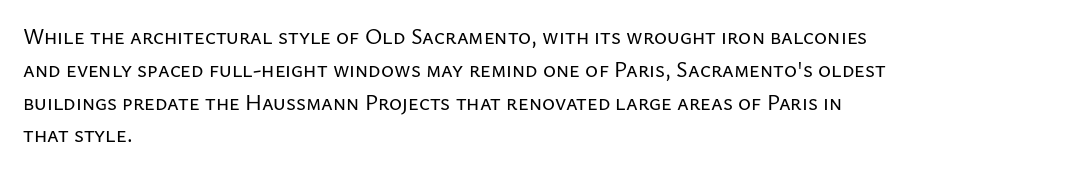
{"italic": "no", "underline": "no", "align": "left", "line_spacing": "normal", "line_spacing_ratio": 1.49, "letter_spacing": "normal", "letter_spacing_em": 0.0, "glyph_px": 22}
